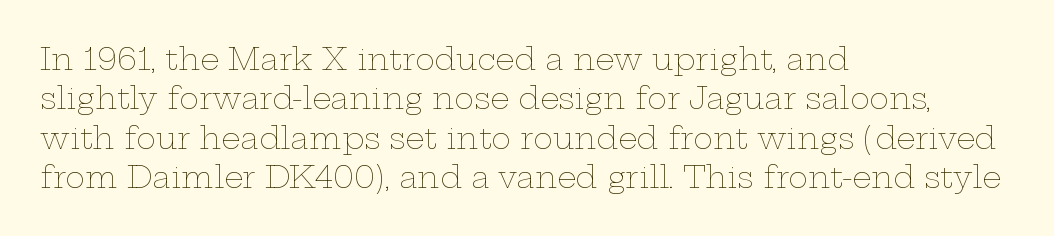
{"italic": "no", "bold": "no", "weight": "thin", "width": "wide", "stroke_contrast": "low", "x_height": "medium", "monospaced": "no", "underline": "no", "align": "left", "line_spacing": "normal", "line_spacing_ratio": 1.31, "letter_spacing": "normal", "letter_spacing_em": 0.0, "glyph_px": 30}
